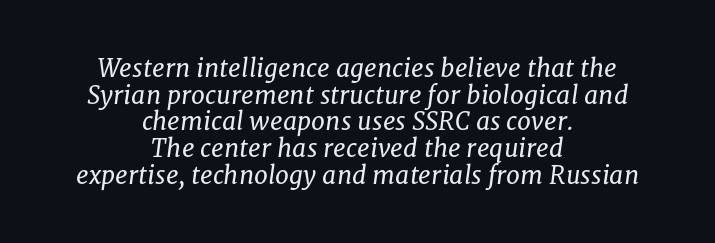
Q: Is the text bold? A: No.
Q: Is the text italic (slanted)? A: Yes, it leans right by about 8 degrees.
Q: Is the text underlined? A: No.
Q: How is the paragraph aligned? A: Centered.
Q: Is the spacing between letters normal or unusually wide? A: Normal.
Q: Is the spacing between lines tight, normal or loose? A: Tight.
